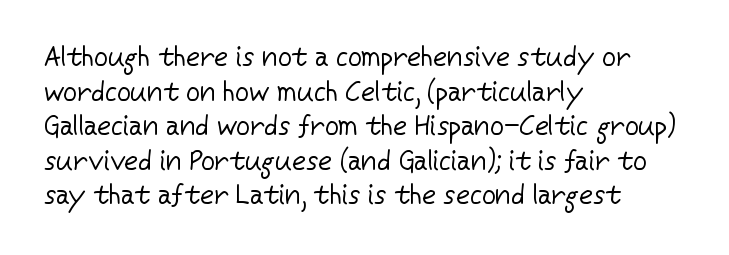
{"italic": "no", "bold": "no", "underline": "no", "align": "left", "line_spacing": "normal", "line_spacing_ratio": 1.28, "letter_spacing": "normal", "letter_spacing_em": 0.0, "glyph_px": 27}
